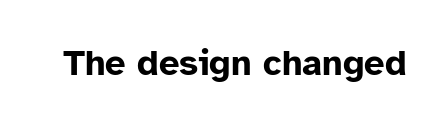
{"serif": "no", "italic": "no", "bold": "yes", "weight": "bold", "width": "normal", "stroke_contrast": "low", "x_height": "medium", "monospaced": "no", "underline": "no", "letter_spacing": "normal", "letter_spacing_em": 0.0, "glyph_px": 36}
